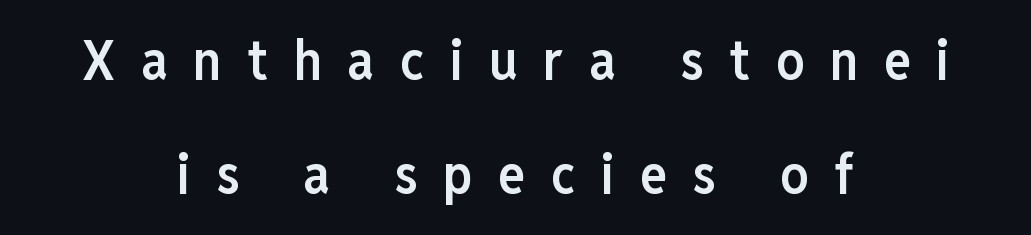
The image shows 56 px semibold, condensed sans-serif type, upright; set centered, loose line spacing (2.04x), unusually wide letter spacing (+0.46 em), not underlined; low stroke contrast and a medium x-height.
